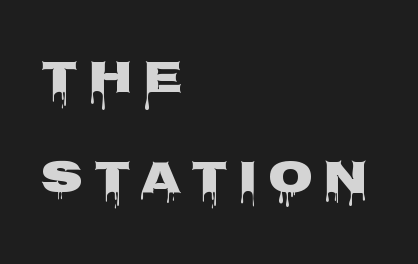
The image shows 46 px wide sans-serif type, upright; set left-aligned, loose line spacing (2.18x), unusually wide letter spacing (+0.22 em), not underlined; low stroke contrast and a large x-height.
